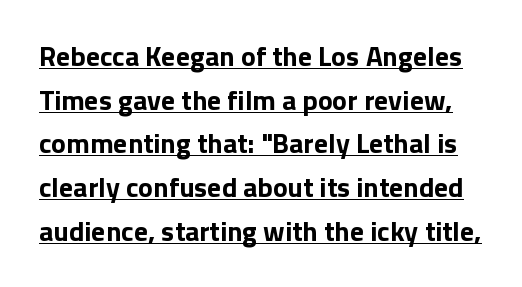
These characters rest on top of a visible drawn line. The passage shown has conventional tracking throughout. Character widths vary here, with narrow letters taking less room than wide ones. These lines were composed using upright roman letters. Each new line begins a customary step beneath the previous one. How heavy is the stroke? Heavy — this is a bold.
